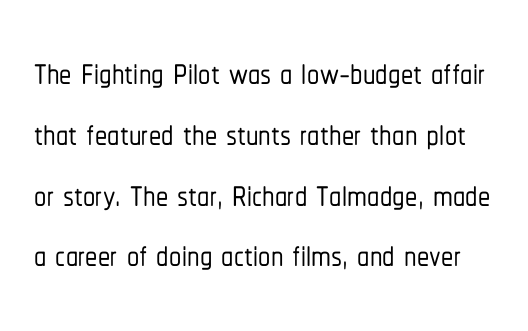
The image shows 49 px condensed sans-serif type, upright; set line spacing 1.24x, normal letter spacing, not underlined; low stroke contrast and a medium x-height.
